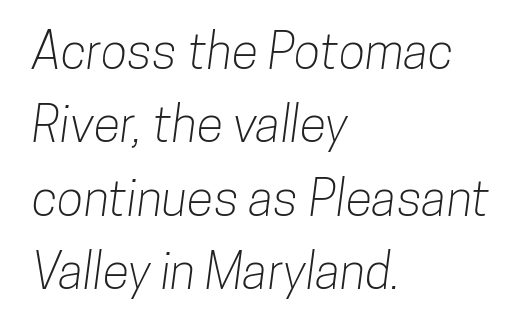
A normal amount of white space separates one row of letters from the next. Lines of text with bare space underneath. Does the type have serifs? No, each stem ends abruptly. Nobody touched the tracking dial on this one. Each letter keeps its own natural width here, so spacing adapts to shape. Compared with a centered layout, this one pins lines to the left instead.
